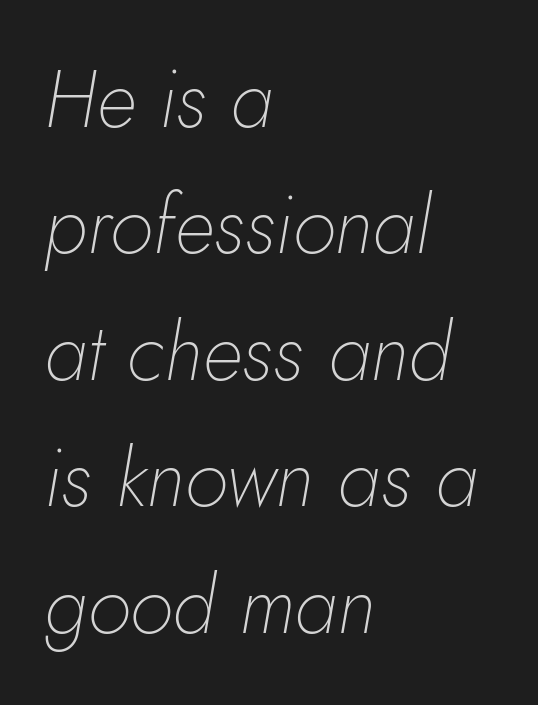
Q: Is the text bold? A: No.
Q: Is the text italic (slanted)? A: Yes, it leans right by about 10 degrees.
Q: Is the text underlined? A: No.
Q: How is the paragraph aligned? A: Left-aligned.
Q: Is the spacing between letters normal or unusually wide? A: Normal.
Q: Is the spacing between lines tight, normal or loose? A: Normal.
Q: Width (condensed, normal, or wide)? A: Normal.
Q: Stroke contrast? A: Low.
Q: x-height? A: Small.
Q: Monospaced? A: No.
